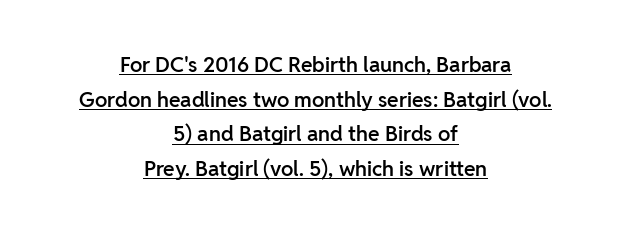
{"italic": "no", "bold": "semi", "underline": "yes", "align": "center", "line_spacing": "normal", "line_spacing_ratio": 1.65, "letter_spacing": "normal", "letter_spacing_em": 0.0, "glyph_px": 21}
